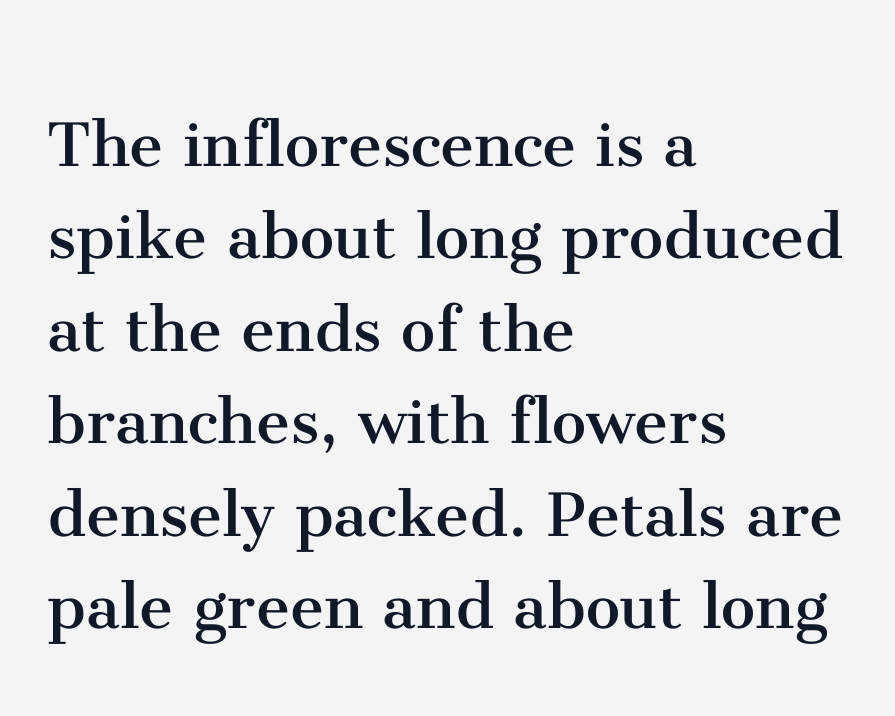
Spacing verdict: proportional, widths tailored to each character. No extra ink here — the face is not bold. Horizontally, the lines are justified to the leading edge only. In terms of letterform style, serifs are clearly present. The axis of the letterforms is exactly vertical.
